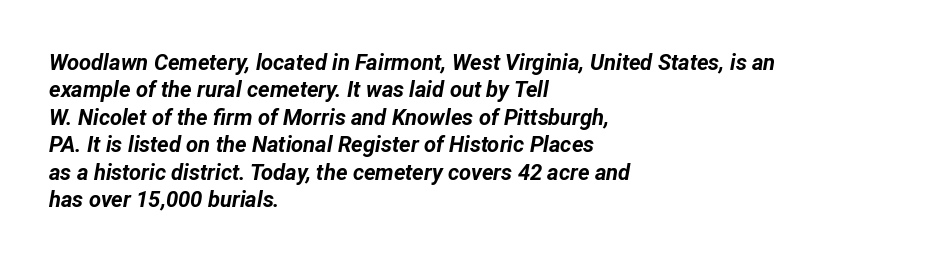
Looking at the ascenders, they clearly lean. Line starts are locked; line ends wander. The face used here is rendered with its standard letterfit. Regular leading. This is heavy type, rendered in bold.
